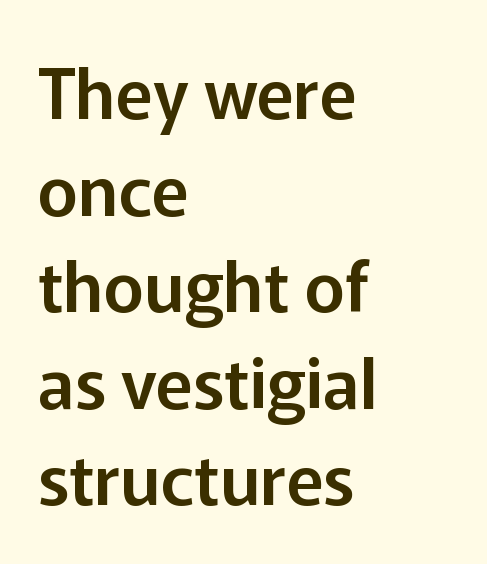
Q: Is the text italic (slanted)? A: No, it is upright.
Q: Is the typeface a serif or a sans-serif typeface? A: Sans-serif.
Q: Is the text underlined? A: No.
Q: How is the paragraph aligned? A: Left-aligned.
Q: Is the spacing between letters normal or unusually wide? A: Normal.
Q: Is the spacing between lines tight, normal or loose? A: Normal.
Q: Width (condensed, normal, or wide)? A: Normal.
Q: Stroke contrast? A: Low.
Q: x-height? A: Medium.
Q: Monospaced? A: No.
